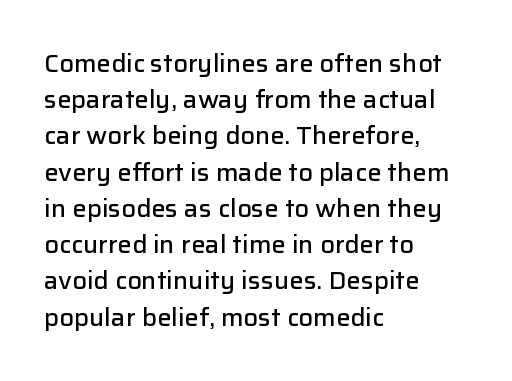
Quick note: not italic, upright. The baseline area is clear. Short and long lines alike share a common starting point at left. Students, observe: this is what conventionally led text looks like.
